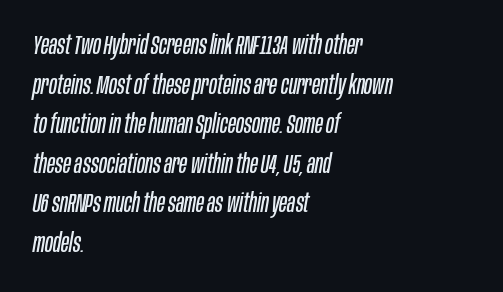
This rendering uses left alignment, leaving the right contour irregular. The tracking reads as untouched default to a designer's eye. Lines of text with bare space underneath. Reading down the column, the eye jumps a familiar distance to each next line. An italicized treatment has been applied to the whole sample.
